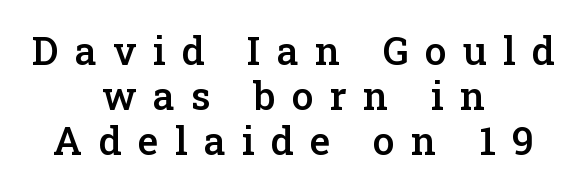
Q: Is the text bold? A: Semi-bold.
Q: Is the text italic (slanted)? A: No, it is upright.
Q: Is the typeface a serif or a sans-serif typeface? A: Serif.
Q: Is the text underlined? A: No.
Q: How is the paragraph aligned? A: Centered.
Q: Is the spacing between letters normal or unusually wide? A: Unusually wide.
Q: Is the spacing between lines tight, normal or loose? A: Tight.
Q: Width (condensed, normal, or wide)? A: Normal.
Q: Stroke contrast? A: Low.
Q: x-height? A: Medium.
Q: Monospaced? A: No.
